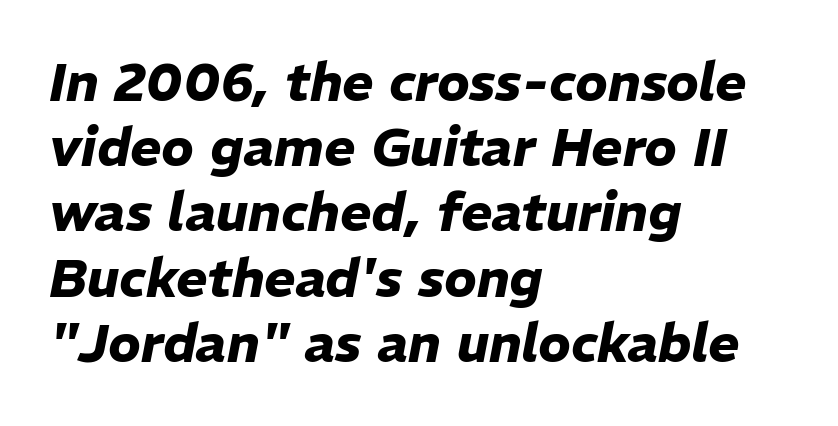
{"italic": "yes", "lean": "right", "slant_degrees": 11, "bold": "yes", "weight": "heavy", "width": "normal", "stroke_contrast": "low", "x_height": "medium", "monospaced": "no", "underline": "no", "align": "left", "line_spacing_ratio": 1.23, "letter_spacing": "normal", "letter_spacing_em": 0.0, "glyph_px": 53}
